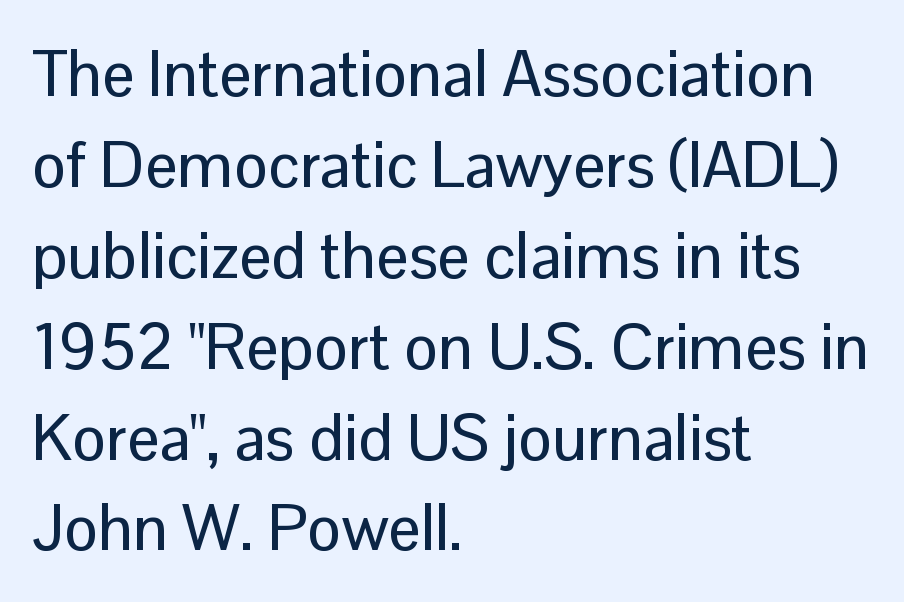
{"serif": "no", "italic": "no", "width": "normal", "stroke_contrast": "low", "x_height": "medium", "monospaced": "no", "underline": "no", "align": "left", "line_spacing": "normal", "line_spacing_ratio": 1.42, "letter_spacing": "normal", "letter_spacing_em": 0.0, "glyph_px": 64}
